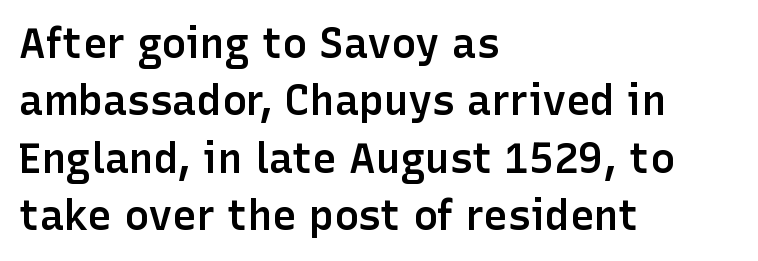
Q: Is the text bold? A: Semi-bold.
Q: Is the text italic (slanted)? A: No, it is upright.
Q: Is the typeface a serif or a sans-serif typeface? A: Sans-serif.
Q: Is the text underlined? A: No.
Q: How is the paragraph aligned? A: Left-aligned.
Q: Is the spacing between letters normal or unusually wide? A: Normal.
Q: Is the spacing between lines tight, normal or loose? A: Normal.
Q: Width (condensed, normal, or wide)? A: Normal.
Q: Stroke contrast? A: Low.
Q: x-height? A: Medium.
Q: Monospaced? A: No.
